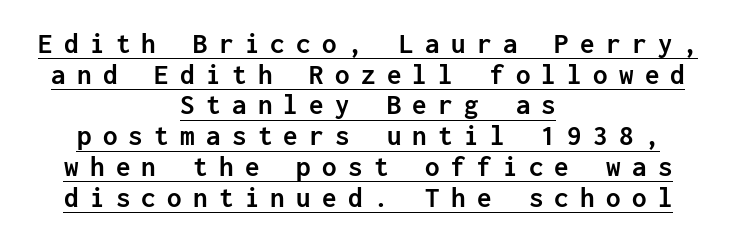
Q: Is the text bold? A: Yes.
Q: Is the text italic (slanted)? A: No, it is upright.
Q: Is the typeface a serif or a sans-serif typeface? A: Sans-serif.
Q: Is the text underlined? A: Yes.
Q: How is the paragraph aligned? A: Centered.
Q: Is the spacing between letters normal or unusually wide? A: Unusually wide.
Q: Is the spacing between lines tight, normal or loose? A: Tight.
Q: Width (condensed, normal, or wide)? A: Normal.
Q: Stroke contrast? A: Low.
Q: x-height? A: Medium.
Q: Monospaced? A: Yes.
